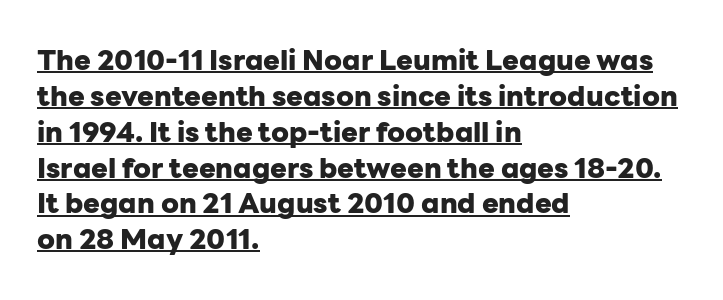
The image shows 28 px heavy sans-serif type, upright; set left-aligned, normal line spacing (1.28x), normal letter spacing, underlined; low stroke contrast and a medium x-height.
